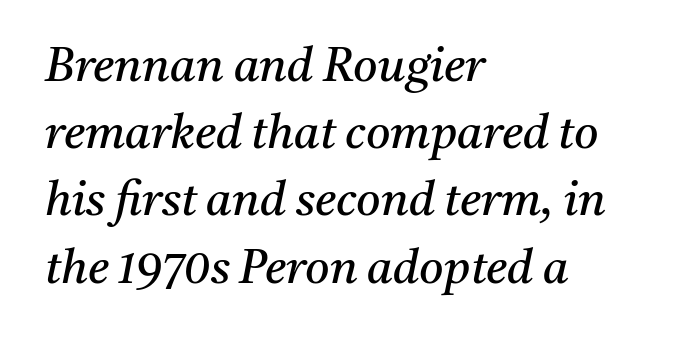
Between one letter and the next there's only the usual sliver of space. This rendering features lettering with no underline. Weight: in the light-to-regular range. The passage shown is typed in a proportional face where columns would drift. Casual observation: everything's shoved over to the left.
